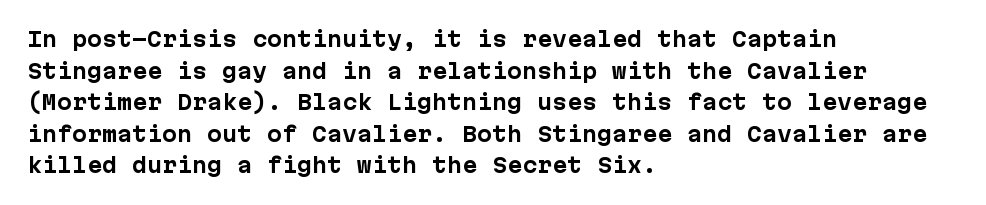
Q: Is the text bold? A: Yes.
Q: Is the text italic (slanted)? A: No, it is upright.
Q: Is the text underlined? A: No.
Q: How is the paragraph aligned? A: Left-aligned.
Q: Is the spacing between letters normal or unusually wide? A: Normal.
Q: Is the spacing between lines tight, normal or loose? A: Normal.
